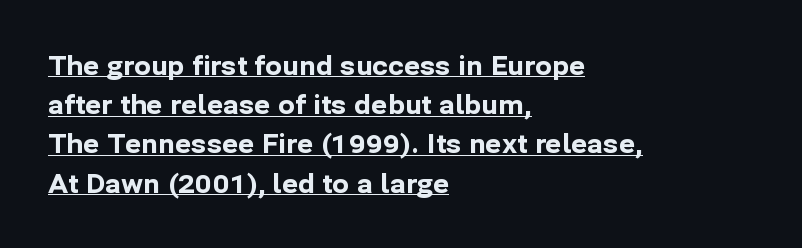
Q: Is the text bold? A: Yes.
Q: Is the text italic (slanted)? A: No, it is upright.
Q: Is the text underlined? A: Yes.
Q: How is the paragraph aligned? A: Left-aligned.
Q: Is the spacing between letters normal or unusually wide? A: Normal.
Q: Is the spacing between lines tight, normal or loose? A: Normal.
